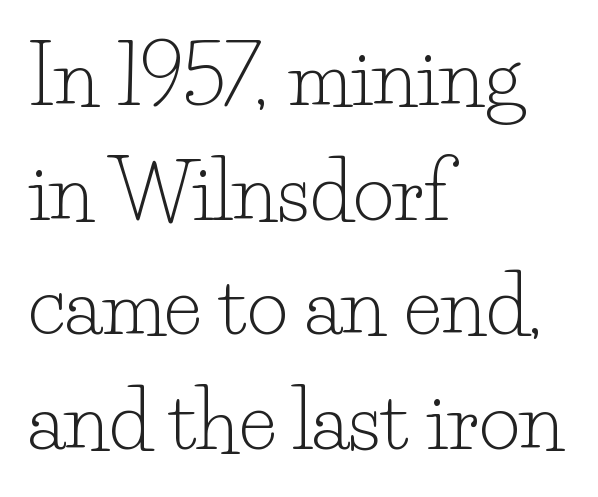
{"serif": "yes", "italic": "no", "bold": "no", "weight": "light", "width": "normal", "stroke_contrast": "low", "x_height": "small", "monospaced": "no", "underline": "no", "align": "left", "line_spacing": "normal", "line_spacing_ratio": 1.45, "letter_spacing": "normal", "letter_spacing_em": 0.0, "glyph_px": 79}
